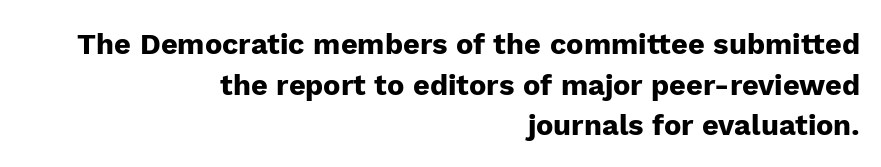
The letters carry no serifs — their stems end cleanly without finishing strokes. Descender tails drop into unmarked territory. No italicization has been applied; the sample stays upright. Character widths vary here, with narrow letters taking less room than wide ones. Honestly, the letter spacing is just normal — you wouldn't notice it.
